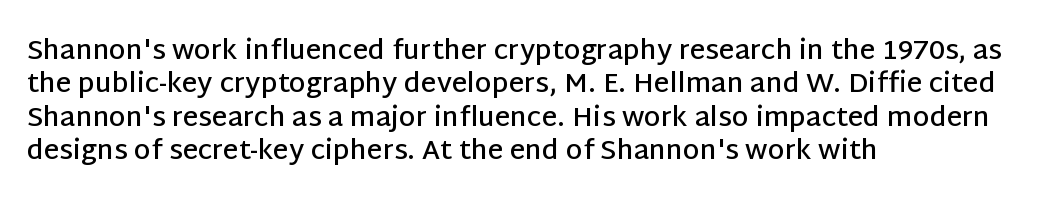
{"italic": "no", "bold": "semi", "underline": "no", "align": "left", "line_spacing_ratio": 1.24, "letter_spacing": "normal", "letter_spacing_em": 0.0, "glyph_px": 27}
